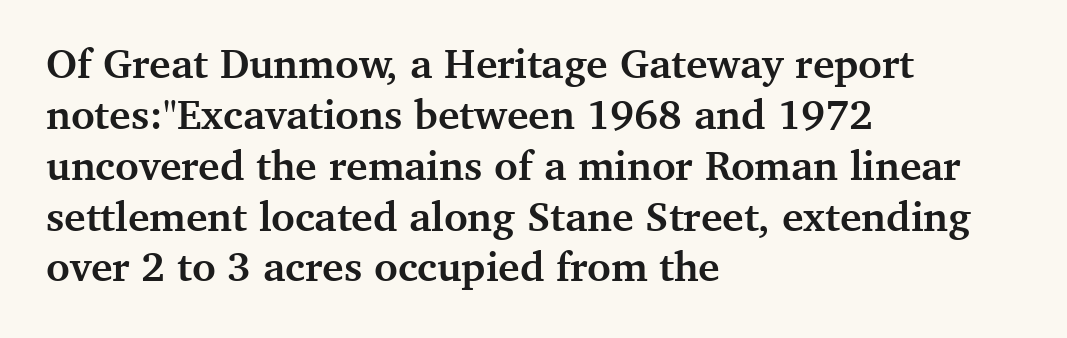
The image shows 41 px semibold serif type, upright; set left-aligned, line spacing 1.24x, normal letter spacing, not underlined; medium stroke contrast and a medium x-height.
